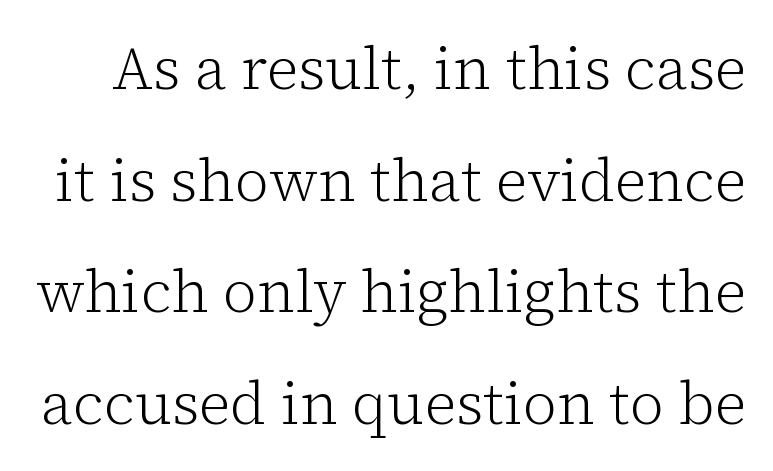
The image shows 59 px light serif type, upright; set line spacing 1.89x, normal letter spacing, not underlined; low stroke contrast and a medium x-height.
